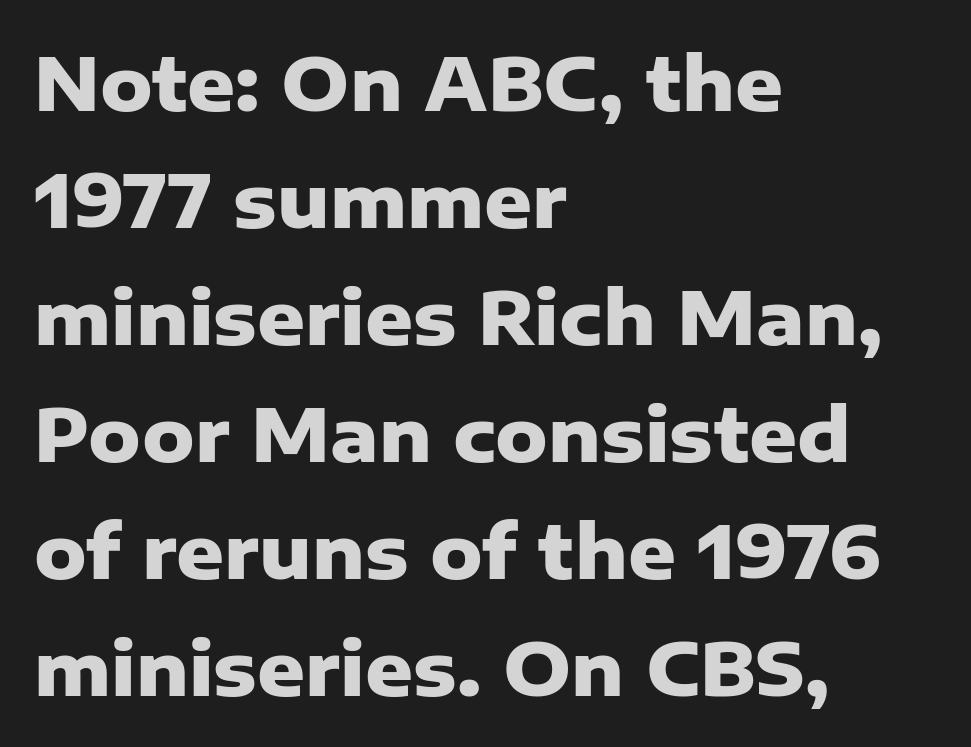
{"serif": "no", "italic": "no", "bold": "yes", "weight": "heavy", "width": "normal", "stroke_contrast": "low", "x_height": "medium", "monospaced": "no", "underline": "no", "align": "left", "line_spacing": "normal", "line_spacing_ratio": 1.58, "letter_spacing": "normal", "letter_spacing_em": 0.0, "glyph_px": 74}
